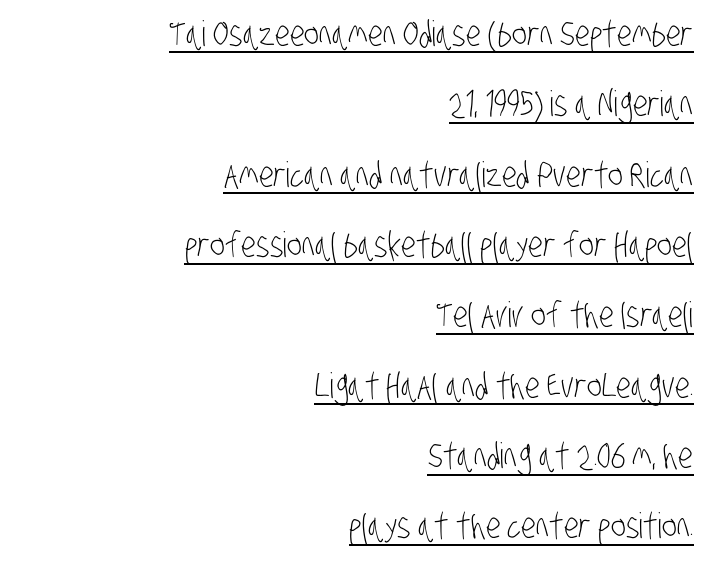
The image shows 35 px light, condensed sans-serif type; set right-aligned, loose line spacing (2.01x), normal letter spacing, underlined; low stroke contrast and a large x-height.
